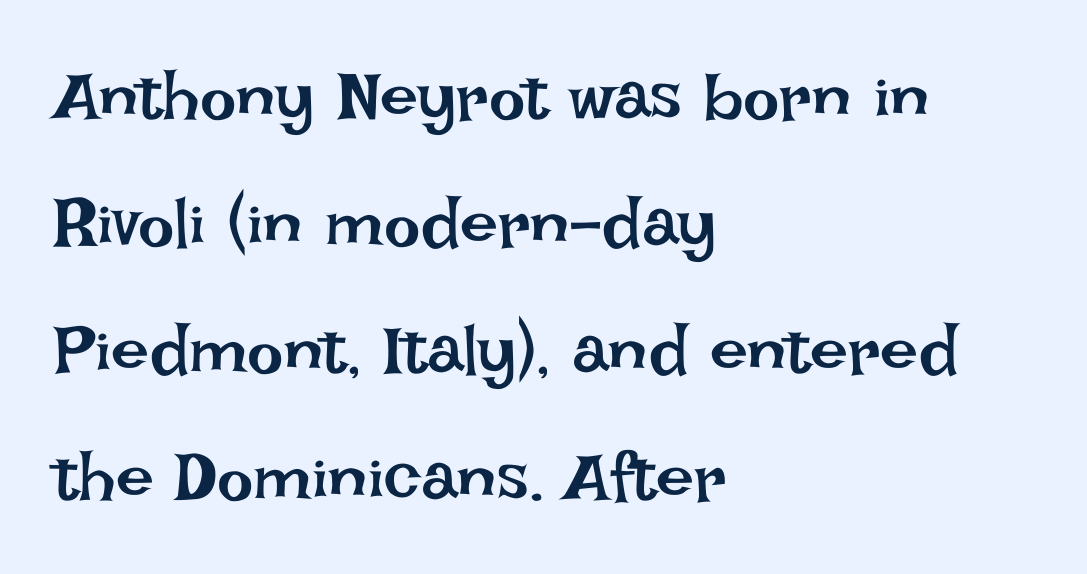
Q: Is the text bold? A: No.
Q: Is the text italic (slanted)? A: No, it is upright.
Q: Is the text underlined? A: No.
Q: How is the paragraph aligned? A: Left-aligned.
Q: Is the spacing between letters normal or unusually wide? A: Normal.
Q: Width (condensed, normal, or wide)? A: Normal.
Q: Stroke contrast? A: Low.
Q: x-height? A: Large.
Q: Monospaced? A: No.
